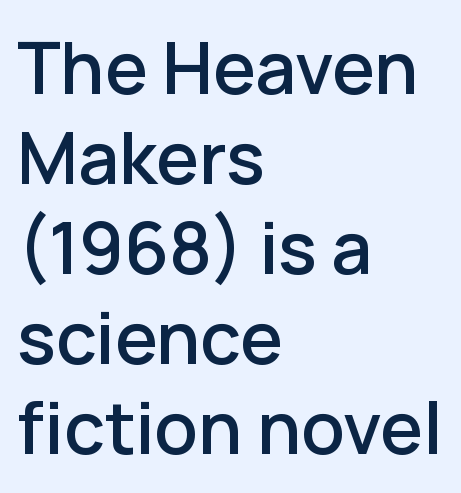
The rendering uses natural spacing where letterforms have individual widths. In terms of letterform style, serifs are entirely absent. The letters stand upright; this is a roman face. The foot of each line stays bare and open. Quick note: interline space is typical.
